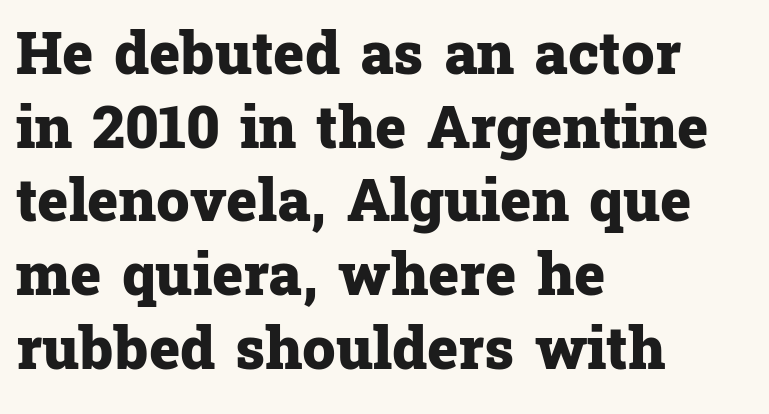
A roman cut, with each character standing at attention. Glance below the letters and you will spot only blank space. Examine the stroke ends and you'll spot serifs. All the whitespace from short lines collects on the right. Honestly, the row spacing looks completely unremarkable.
